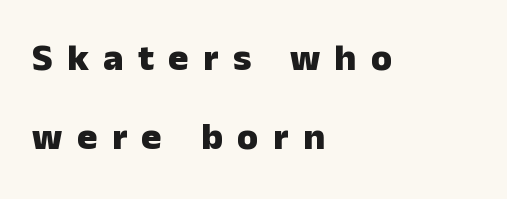
Q: Is the text bold? A: Yes.
Q: Is the text italic (slanted)? A: No, it is upright.
Q: Is the typeface a serif or a sans-serif typeface? A: Sans-serif.
Q: Is the text underlined? A: No.
Q: How is the paragraph aligned? A: Left-aligned.
Q: Is the spacing between letters normal or unusually wide? A: Unusually wide.
Q: Is the spacing between lines tight, normal or loose? A: Loose.
Q: Width (condensed, normal, or wide)? A: Normal.
Q: Stroke contrast? A: Low.
Q: x-height? A: Medium.
Q: Monospaced? A: No.
